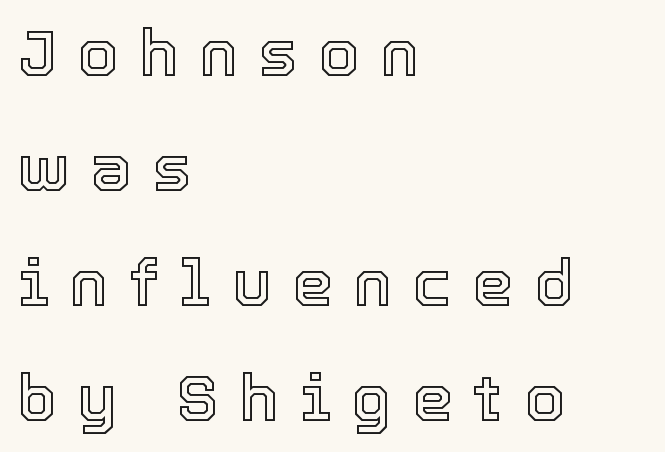
How are the letters spaced? Widely, with obvious added tracking. The specimen omits any rule beneath the text block's lines. The rendering anchors every line to the left-hand side. These lines are rendered in a variable-pitch font.
